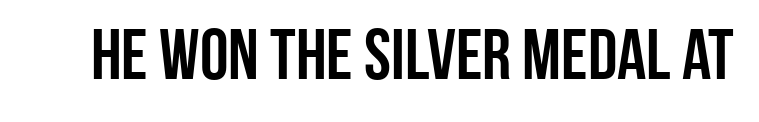
Q: Is the text italic (slanted)? A: No, it is upright.
Q: Is the typeface a serif or a sans-serif typeface? A: Sans-serif.
Q: Is the text underlined? A: No.
Q: Is the spacing between letters normal or unusually wide? A: Normal.
Q: Width (condensed, normal, or wide)? A: Condensed.
Q: Stroke contrast? A: Low.
Q: x-height? A: Large.
Q: Monospaced? A: No.
